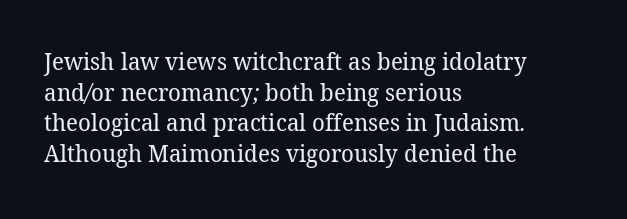
The image shows 24 px text type; set left-aligned, normal line spacing (1.28x), normal letter spacing, not underlined.
